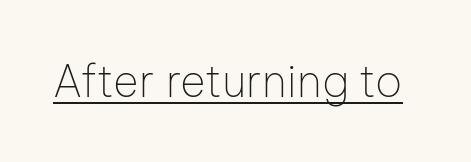
Q: Is the text bold? A: No.
Q: Is the text italic (slanted)? A: No, it is upright.
Q: Is the typeface a serif or a sans-serif typeface? A: Sans-serif.
Q: Is the text underlined? A: Yes.
Q: Is the spacing between letters normal or unusually wide? A: Normal.
Q: Width (condensed, normal, or wide)? A: Normal.
Q: Stroke contrast? A: Low.
Q: x-height? A: Medium.
Q: Monospaced? A: No.
